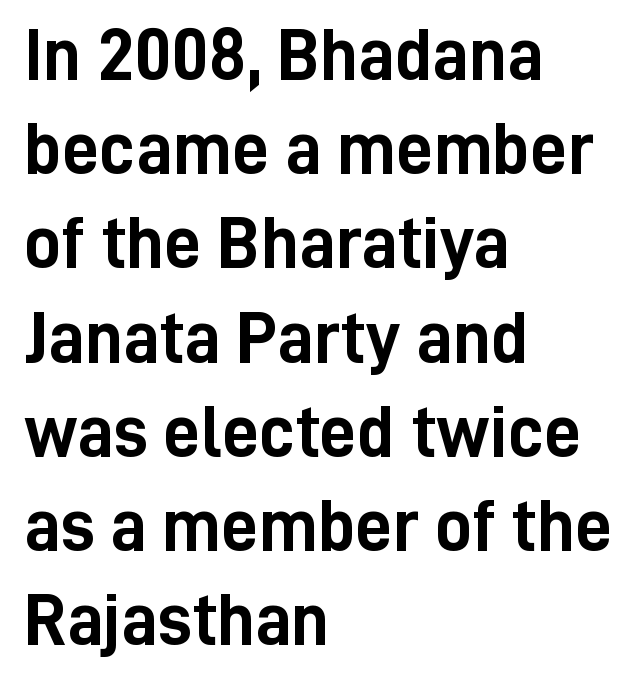
{"serif": "no", "italic": "no", "bold": "yes", "weight": "semibold", "width": "condensed", "stroke_contrast": "low", "x_height": "medium", "monospaced": "no", "underline": "no", "align": "left", "line_spacing": "normal", "line_spacing_ratio": 1.29, "letter_spacing": "normal", "letter_spacing_em": 0.0, "glyph_px": 73}
